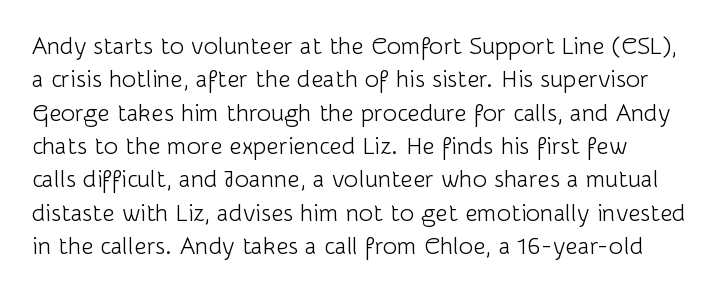
The letterforms sit at book weight or below. Posture: straight, roman, zero tilt. Tracking value appears to be zero — textbook default spacing. The passage shown stacks its lines at a standard gap. Is the block centered? No — it sits flush against the left margin. The foot of each line stays bare and open.
